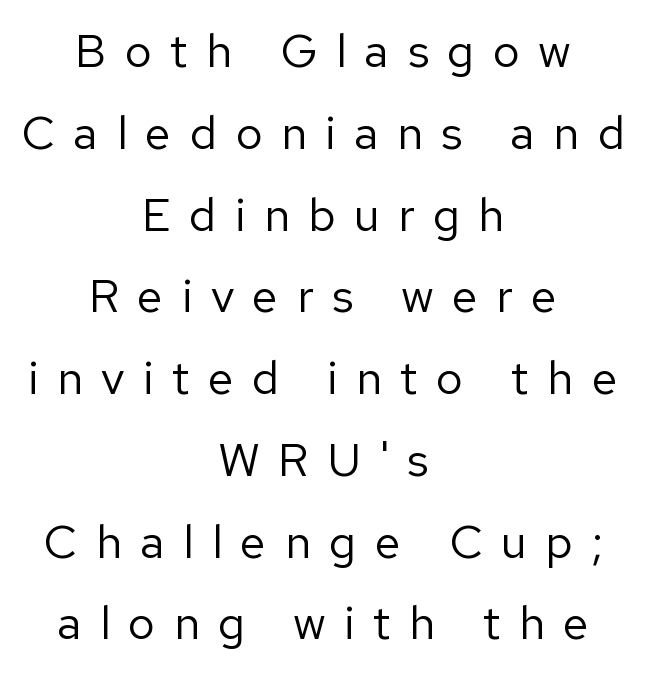
Q: Is the text bold? A: No.
Q: Is the text italic (slanted)? A: No, it is upright.
Q: Is the typeface a serif or a sans-serif typeface? A: Sans-serif.
Q: Is the text underlined? A: No.
Q: How is the paragraph aligned? A: Centered.
Q: Is the spacing between letters normal or unusually wide? A: Unusually wide.
Q: Width (condensed, normal, or wide)? A: Normal.
Q: Stroke contrast? A: Low.
Q: x-height? A: Medium.
Q: Monospaced? A: No.
